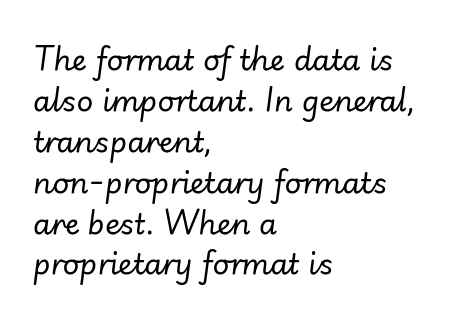
Q: Is the text bold? A: No.
Q: Is the text italic (slanted)? A: Yes, it leans right by about 7 degrees.
Q: Is the text underlined? A: No.
Q: How is the paragraph aligned? A: Left-aligned.
Q: Is the spacing between letters normal or unusually wide? A: Normal.
Q: Is the spacing between lines tight, normal or loose? A: Normal.
Q: Width (condensed, normal, or wide)? A: Normal.
Q: Stroke contrast? A: Low.
Q: x-height? A: Small.
Q: Monospaced? A: No.
